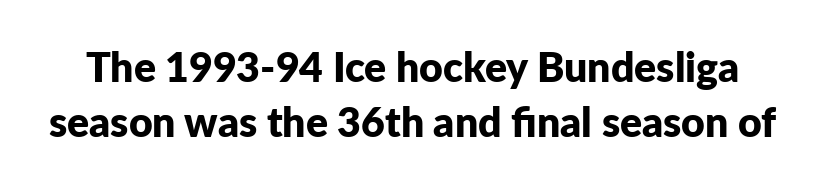
The image shows 41 px bold sans-serif type, upright; set normal line spacing (1.34x), normal letter spacing, not underlined; low stroke contrast and a medium x-height.
